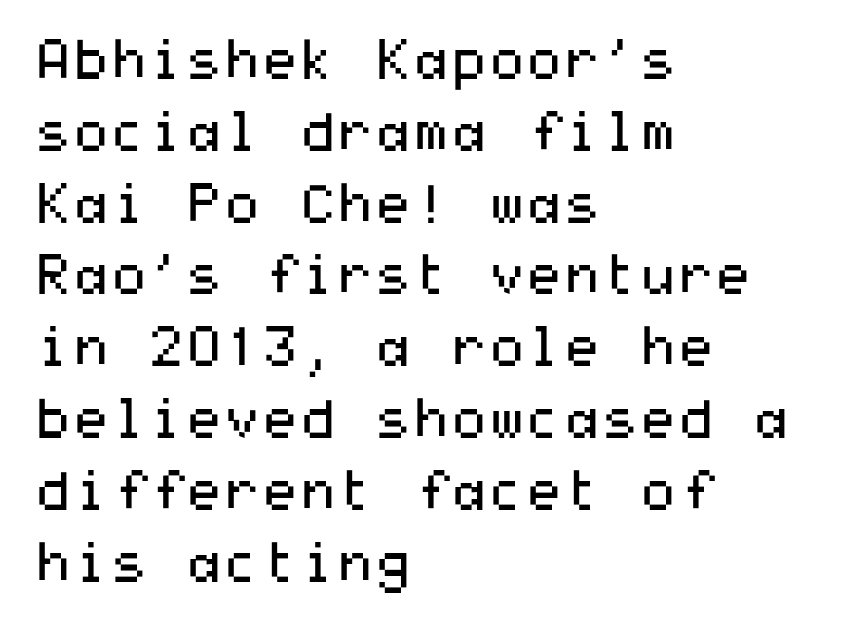
Q: Is the text bold? A: No.
Q: Is the text italic (slanted)? A: No, it is upright.
Q: Is the typeface a serif or a sans-serif typeface? A: Sans-serif.
Q: Is the text underlined? A: No.
Q: How is the paragraph aligned? A: Left-aligned.
Q: Is the spacing between letters normal or unusually wide? A: Normal.
Q: Is the spacing between lines tight, normal or loose? A: Normal.
Q: Width (condensed, normal, or wide)? A: Wide.
Q: Stroke contrast? A: Medium.
Q: x-height? A: Medium.
